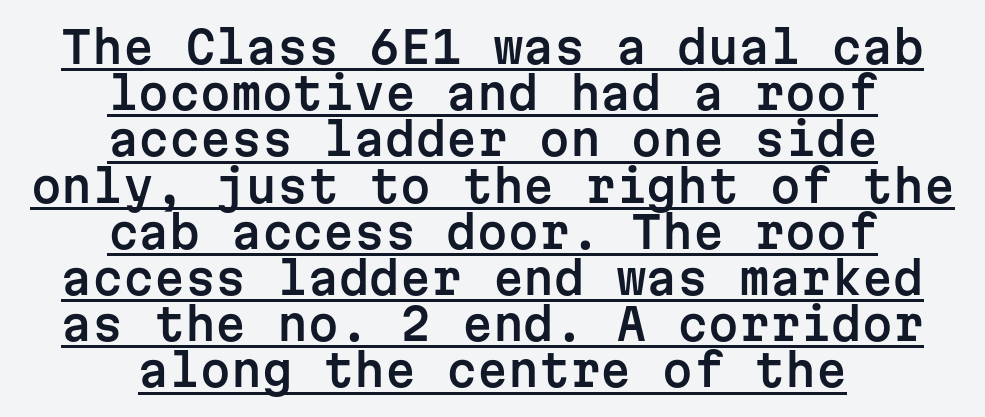
{"serif": "no", "italic": "no", "width": "normal", "stroke_contrast": "low", "x_height": "medium", "monospaced": "yes", "underline": "yes", "align": "center", "line_spacing": "tight", "line_spacing_ratio": 1.05, "letter_spacing": "normal", "letter_spacing_em": 0.0, "glyph_px": 44}
